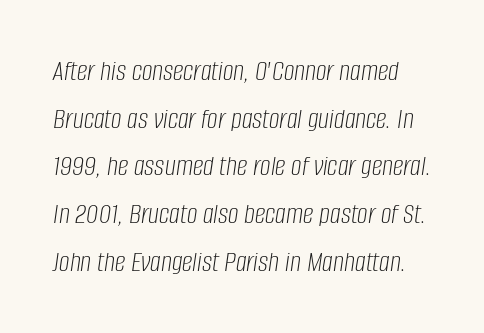
The typesetting does not lean heavy: it is not bold. You could not count columns in this text — the font is proportionally spaced. Descenders hang freely into open space. Designer's note — italics engaged.
